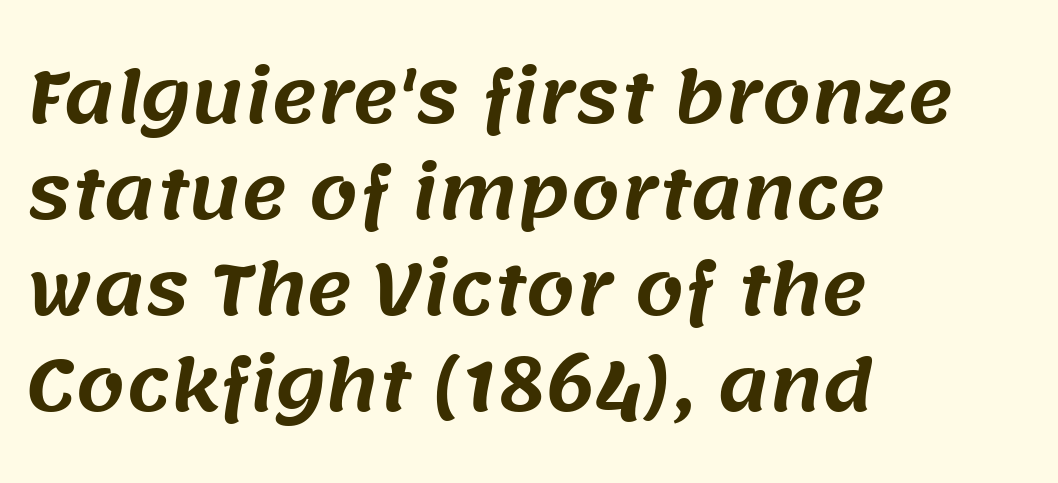
The image shows 70 px sans-serif type; set left-aligned, normal line spacing (1.37x), normal letter spacing, not underlined; medium stroke contrast and a large x-height.
